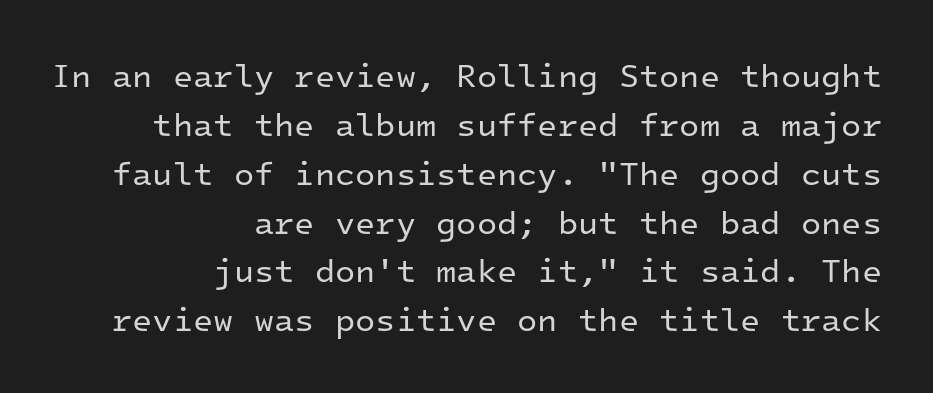
The image shows 33 px regular-weight sans-serif type, upright, monospaced; set right-aligned, normal line spacing (1.48x), normal letter spacing, not underlined; low stroke contrast and a medium x-height.
